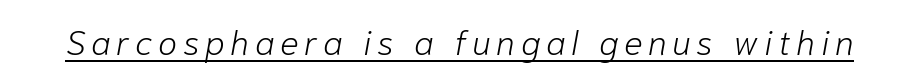
Q: Is the text bold? A: No.
Q: Is the text italic (slanted)? A: Yes, it leans right by about 10 degrees.
Q: Is the text underlined? A: Yes.
Q: Width (condensed, normal, or wide)? A: Normal.
Q: Stroke contrast? A: Low.
Q: x-height? A: Medium.
Q: Monospaced? A: No.
